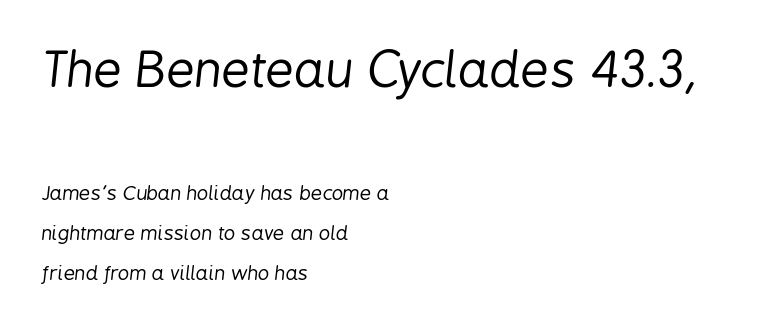
Q: Is the text bold? A: No.
Q: Is the text italic (slanted)? A: Yes, it leans right by about 6 degrees.
Q: Is the text underlined? A: No.
Q: How is the paragraph aligned? A: Left-aligned.
Q: Is the spacing between letters normal or unusually wide? A: Normal.
Q: Is the spacing between lines tight, normal or loose? A: Loose.
Q: Which block of text is set in a larger size, the first (top) or the second (bottom)? A: The first (top) one.
Q: Width (condensed, normal, or wide)? A: Condensed.
Q: Stroke contrast? A: Low.
Q: x-height? A: Medium.
Q: Monospaced? A: No.
